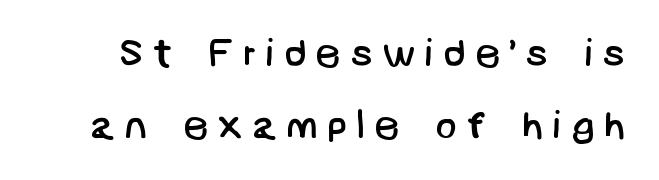
Display-style spreading of the glyphs; the letterfit is very open. Vertical stems look standard width or narrower in stroke. Descenders are the only things crossing below the line. The text was rendered using a sans face with plain stroke endings.
